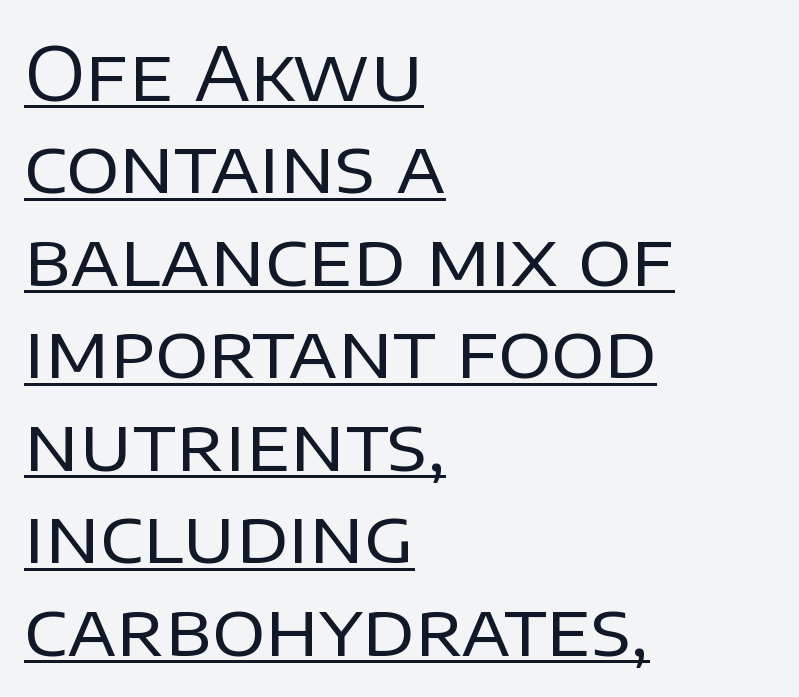
The image shows 74 px regular-weight sans-serif type, upright; set left-aligned, normal line spacing (1.25x), normal letter spacing, underlined; low stroke contrast and a large x-height.
